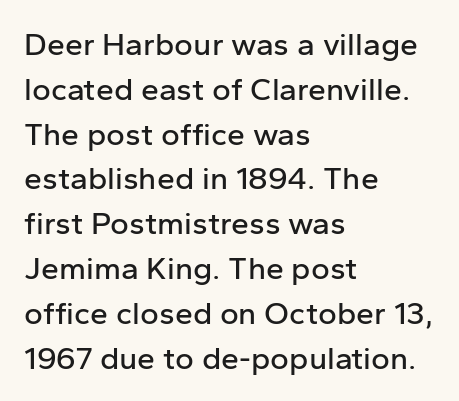
Proportional: the letters do not fall into vertical columns. Compared with typical paragraphs, the rows here are spaced about the same. The letters stand upright; this is a roman face. Notice how the passage keeps a crisp vertical edge on the left only. Inter-character spacing is left at the font's built-in metrics. The rendering shows plain stroke endings on the letterforms — a sans-serif design.
